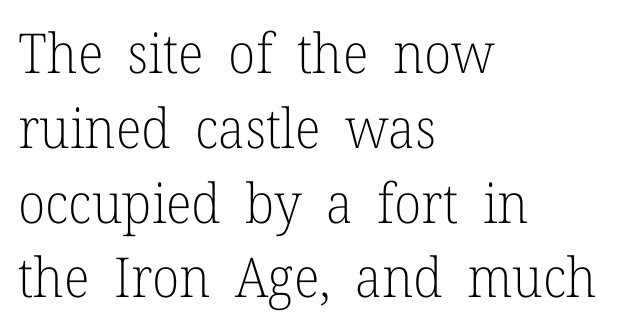
Q: Is the text bold? A: No.
Q: Is the text italic (slanted)? A: No, it is upright.
Q: Is the typeface a serif or a sans-serif typeface? A: Serif.
Q: Is the text underlined? A: No.
Q: How is the paragraph aligned? A: Left-aligned.
Q: Is the spacing between letters normal or unusually wide? A: Normal.
Q: Is the spacing between lines tight, normal or loose? A: Normal.
Q: Width (condensed, normal, or wide)? A: Normal.
Q: Stroke contrast? A: Low.
Q: x-height? A: Medium.
Q: Monospaced? A: No.
